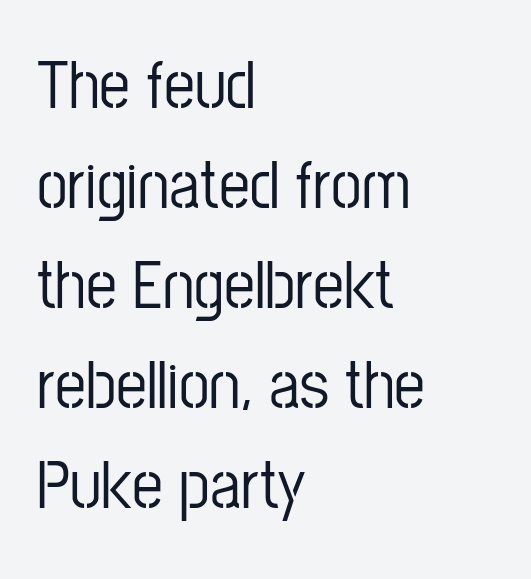
The image shows 69 px condensed sans-serif type, upright; set left-aligned, normal line spacing (1.45x), normal letter spacing, not underlined; low stroke contrast and a medium x-height.
